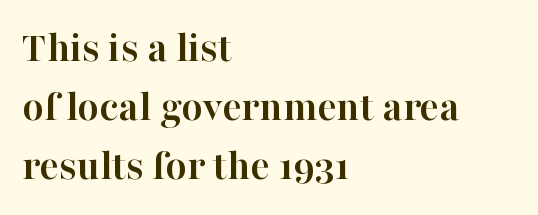
The image shows 44 px semibold serif type, upright; set left-aligned, normal line spacing (1.34x), normal letter spacing, not underlined; high stroke contrast and a medium x-height.
